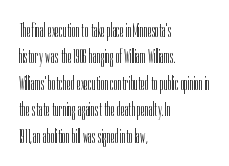
The image shows 20 px text type, upright; set left-aligned, normal line spacing (1.32x), normal letter spacing, not underlined.
